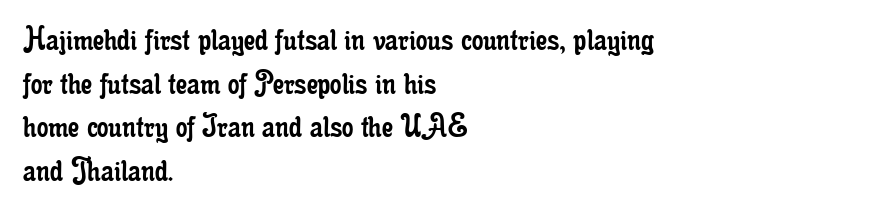
The image shows 36 px regular-weight, condensed serif type, upright; set left-aligned, line spacing 1.21x, normal letter spacing, not underlined; low stroke contrast and a small x-height.
